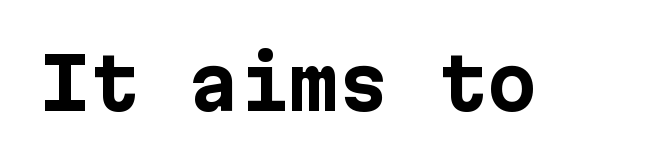
The image shows 71 px bold sans-serif type, upright; set normal letter spacing, not underlined; low stroke contrast and a medium x-height.
